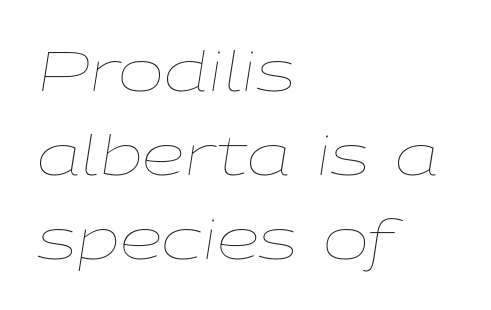
The image shows 55 px thin, wide type, italic (leaning right); set left-aligned, normal line spacing (1.53x), normal letter spacing, not underlined; low stroke contrast and a medium x-height.
